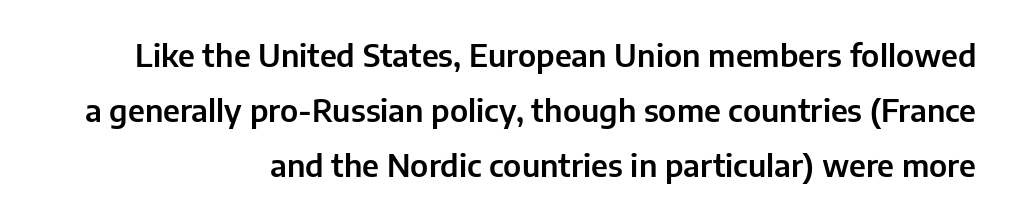
The image shows 31 px sans-serif type, upright; set right-aligned, line spacing 1.78x, normal letter spacing, not underlined; low stroke contrast and a medium x-height.
